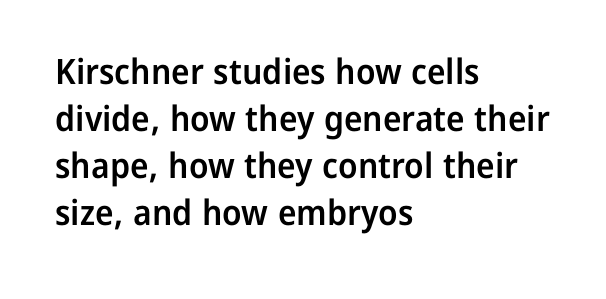
The image shows 35 px semibold sans-serif type, upright; set left-aligned, normal line spacing (1.34x), normal letter spacing, not underlined; low stroke contrast and a medium x-height.
